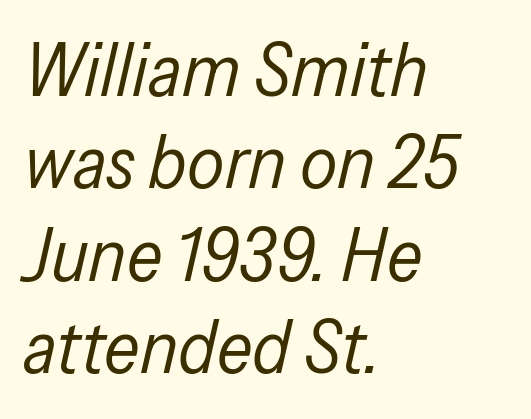
The image shows 74 px regular-weight, condensed type, italic (leaning right); set left-aligned, normal line spacing (1.25x), normal letter spacing, not underlined; low stroke contrast and a medium x-height.
